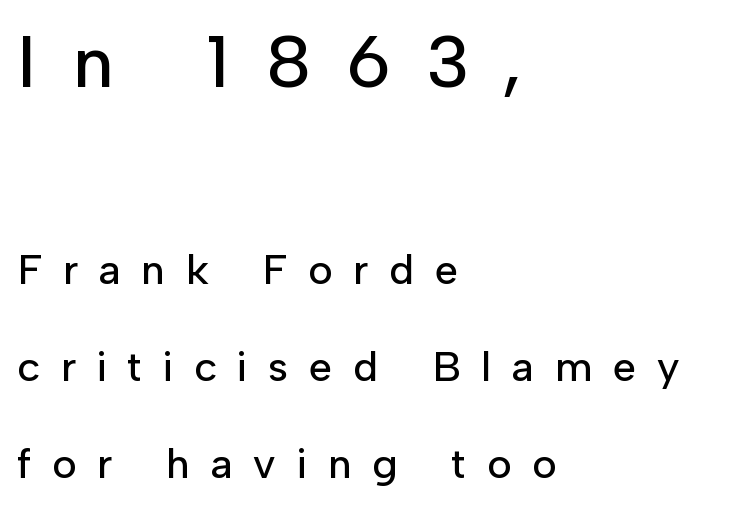
{"serif": "no", "italic": "no", "width": "normal", "stroke_contrast": "low", "x_height": "medium", "monospaced": "no", "underline": "no", "align": "left", "line_spacing": "loose", "line_spacing_ratio": 2.31, "letter_spacing": "wide", "letter_spacing_em": 0.5, "larger_block": "first", "size_ratio": 1.74, "glyph_px": 73}
